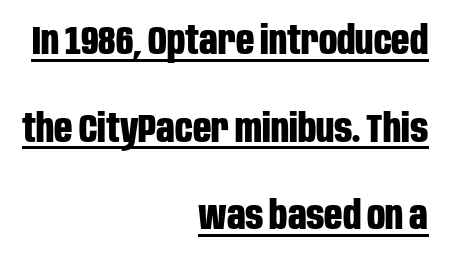
{"serif": "no", "italic": "no", "bold": "yes", "weight": "bold", "width": "condensed", "stroke_contrast": "low", "x_height": "large", "monospaced": "no", "underline": "yes", "align": "right", "line_spacing": "loose", "line_spacing_ratio": 2.19, "letter_spacing": "normal", "letter_spacing_em": 0.0, "glyph_px": 40}
